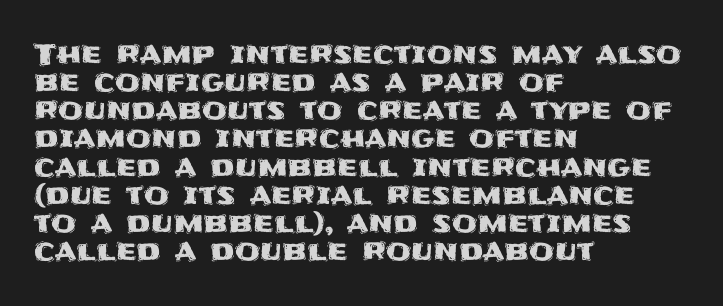
Q: Is the text italic (slanted)? A: No, it is upright.
Q: Is the typeface a serif or a sans-serif typeface? A: Sans-serif.
Q: Is the text underlined? A: No.
Q: How is the paragraph aligned? A: Left-aligned.
Q: Is the spacing between letters normal or unusually wide? A: Normal.
Q: Is the spacing between lines tight, normal or loose? A: Tight.
Q: Width (condensed, normal, or wide)? A: Normal.
Q: Stroke contrast? A: Medium.
Q: x-height? A: Large.
Q: Monospaced? A: No.
